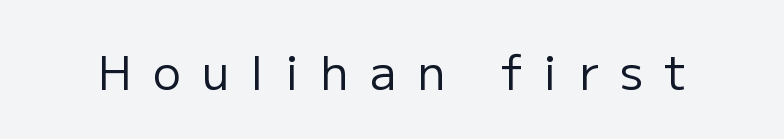
Q: Is the text bold? A: No.
Q: Is the text italic (slanted)? A: No, it is upright.
Q: Is the typeface a serif or a sans-serif typeface? A: Sans-serif.
Q: Is the text underlined? A: No.
Q: Is the spacing between letters normal or unusually wide? A: Unusually wide.
Q: Width (condensed, normal, or wide)? A: Normal.
Q: Stroke contrast? A: Low.
Q: x-height? A: Medium.
Q: Monospaced? A: No.
